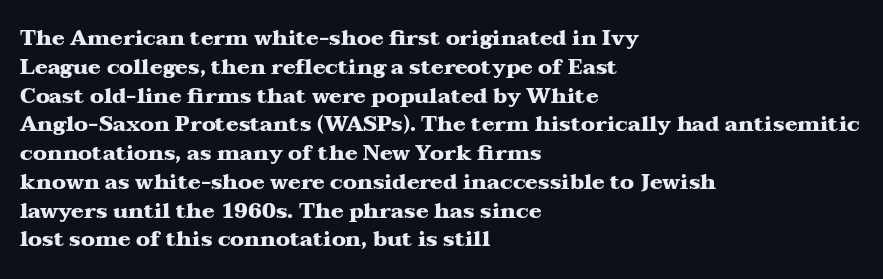
The image shows 21 px bold type, upright; set left-aligned, normal line spacing (1.37x), normal letter spacing, not underlined.
